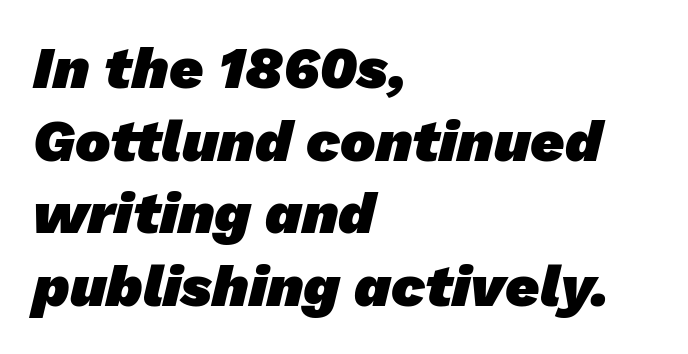
The image shows 59 px heavy sans-serif type; set left-aligned, line spacing 1.23x, normal letter spacing, not underlined; low stroke contrast and a medium x-height.
